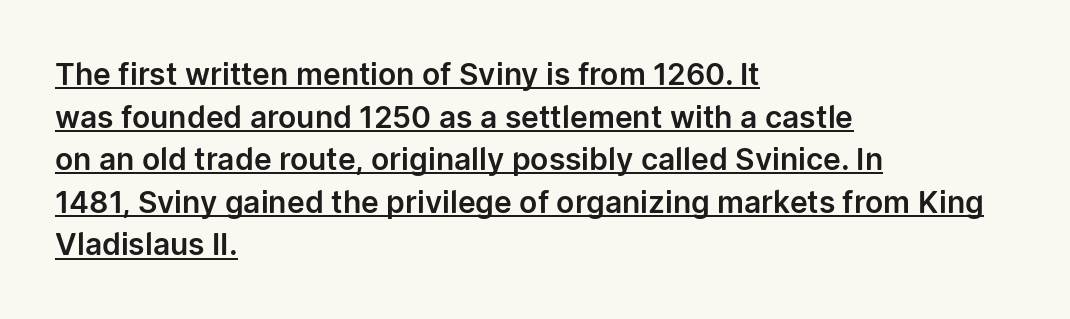
The image shows 30 px sans-serif type, upright; set left-aligned, normal line spacing (1.42x), normal letter spacing, underlined; low stroke contrast and a medium x-height.
